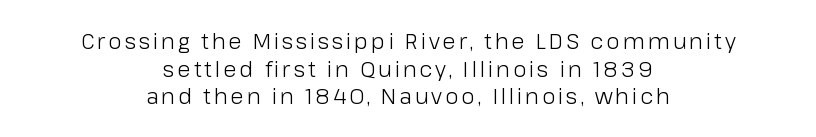
Q: Is the text bold? A: No.
Q: Is the text italic (slanted)? A: No, it is upright.
Q: Is the text underlined? A: No.
Q: How is the paragraph aligned? A: Centered.
Q: Is the spacing between lines tight, normal or loose? A: Normal.
